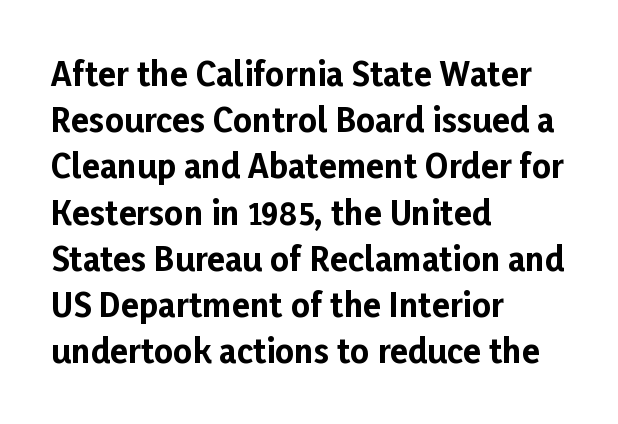
{"serif": "no", "italic": "no", "bold": "yes", "weight": "bold", "width": "normal", "stroke_contrast": "low", "x_height": "medium", "monospaced": "no", "underline": "no", "align": "left", "line_spacing": "normal", "line_spacing_ratio": 1.4, "letter_spacing": "normal", "letter_spacing_em": 0.0, "glyph_px": 33}
